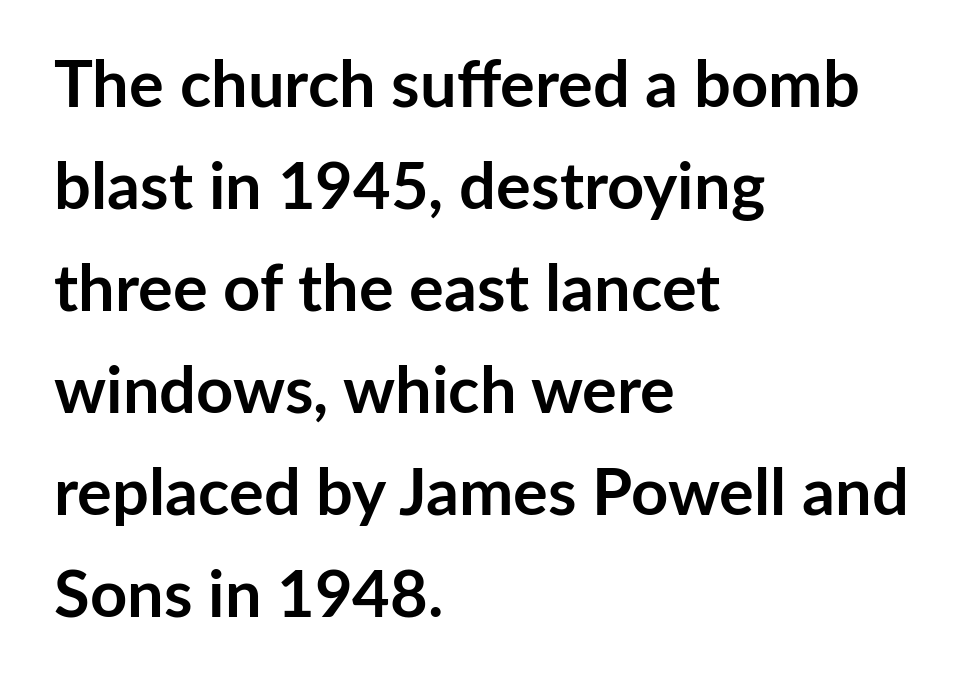
Is there any slant? The stems are plumb. Whoever set this chose a conventional vertical rhythm. These lines are rendered in a variable-pitch font. Letters rest on an invisible, unmarked baseline. Layout note: lines flush left. Tracking value appears to be zero — textbook default spacing.
